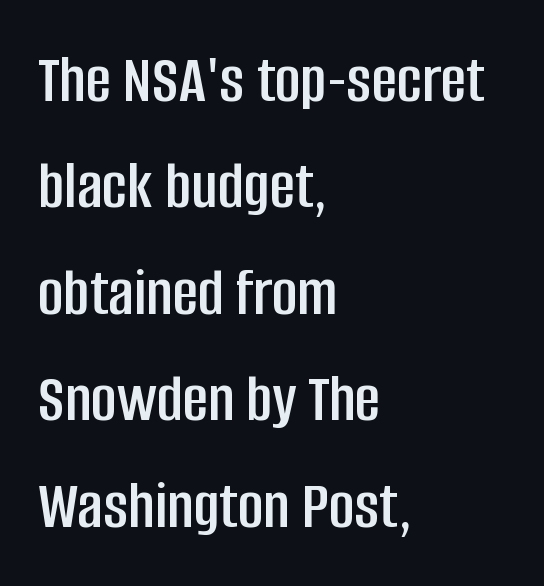
Q: Is the text italic (slanted)? A: No, it is upright.
Q: Is the typeface a serif or a sans-serif typeface? A: Sans-serif.
Q: Is the text underlined? A: No.
Q: How is the paragraph aligned? A: Left-aligned.
Q: Is the spacing between letters normal or unusually wide? A: Normal.
Q: Is the spacing between lines tight, normal or loose? A: Normal.
Q: Width (condensed, normal, or wide)? A: Condensed.
Q: Stroke contrast? A: Low.
Q: x-height? A: Large.
Q: Monospaced? A: No.
